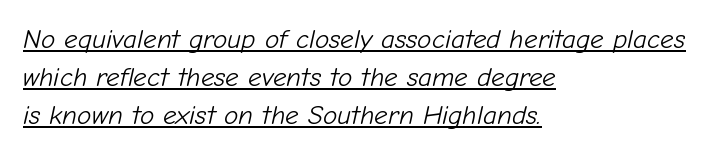
Teacher's note: observe the even left margin — that is flush-left alignment. Students, observe: this is what conventionally led text looks like. Observe the ordinary spacing: letters are neighbours, not strangers. Compared with undecorated copy, this sample adds a rule below the words. Unbolded letterforms with no extra heft. Characters are canted at an angle relative to the baseline's perpendicular.
